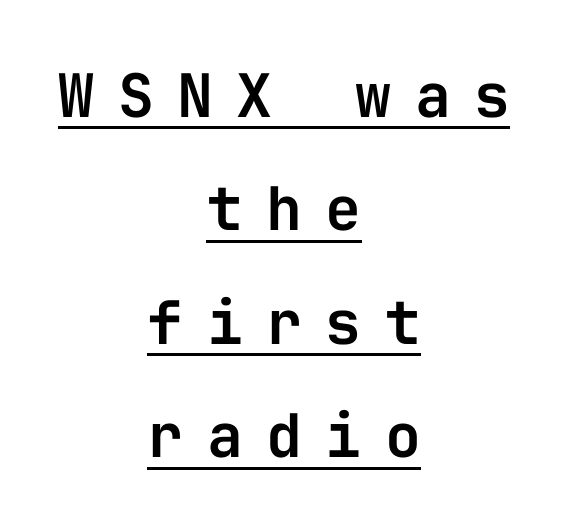
The gaps between neighbouring characters are conspicuously large. The letters march in equal steps, a hallmark of fixed-pitch type. The lettering stays uniformly vertical, giving the passage a roman look. Each line is balanced around a shared central axis.
